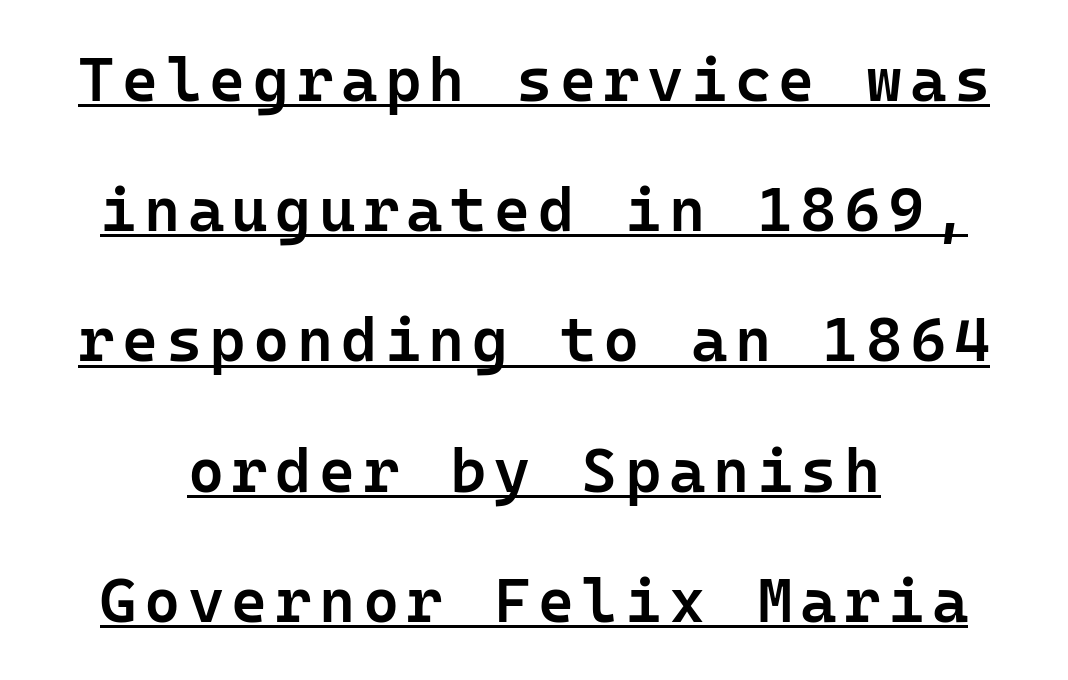
Q: Is the text bold? A: Semi-bold.
Q: Is the text italic (slanted)? A: No, it is upright.
Q: Is the typeface a serif or a sans-serif typeface? A: Sans-serif.
Q: Is the text underlined? A: Yes.
Q: How is the paragraph aligned? A: Centered.
Q: Is the spacing between lines tight, normal or loose? A: Loose.
Q: Width (condensed, normal, or wide)? A: Normal.
Q: Stroke contrast? A: Low.
Q: x-height? A: Medium.
